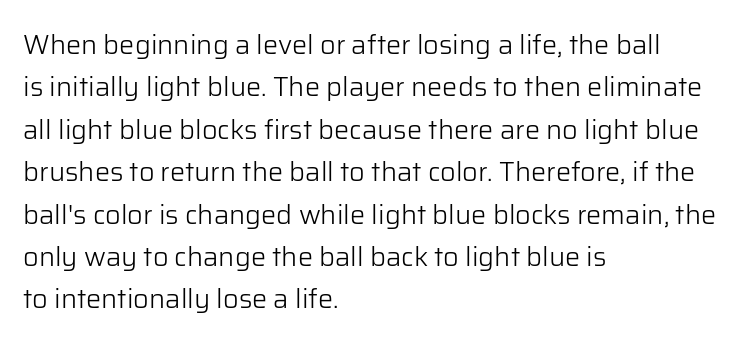
{"italic": "no", "bold": "no", "underline": "no", "align": "left", "line_spacing": "normal", "line_spacing_ratio": 1.57, "letter_spacing": "normal", "letter_spacing_em": 0.0, "glyph_px": 27}
